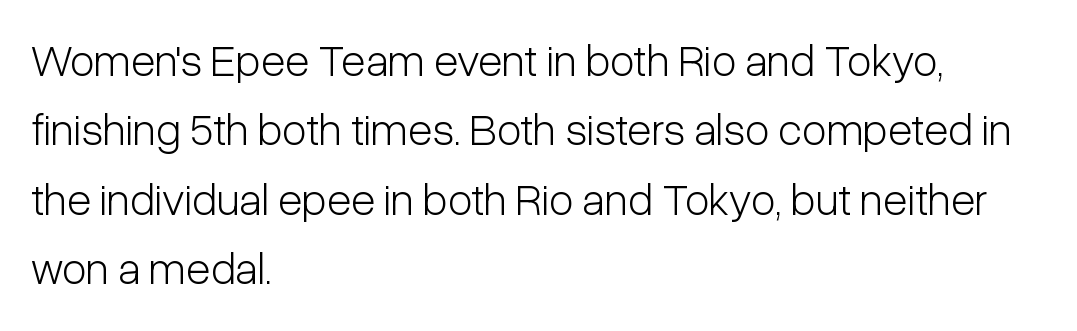
The image shows 45 px light, condensed sans-serif type, upright; set left-aligned, normal line spacing (1.54x), normal letter spacing, not underlined; low stroke contrast and a medium x-height.
